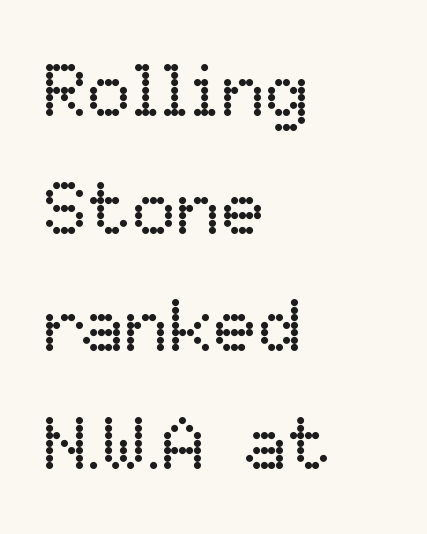
The image shows 74 px regular-weight type, upright; set left-aligned, normal line spacing (1.59x), normal letter spacing, not underlined; low stroke contrast and a medium x-height.
